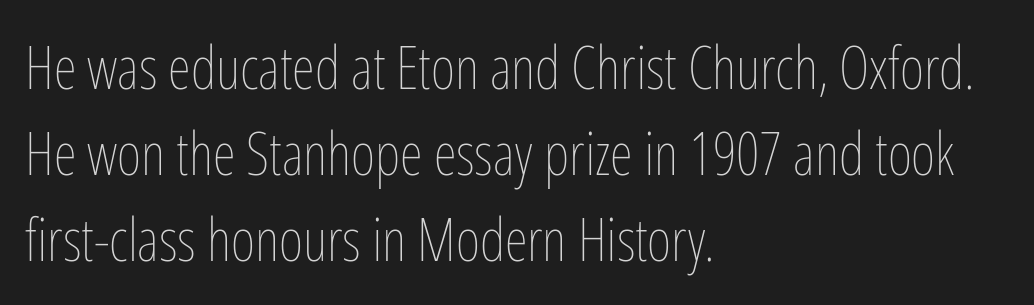
The rows are spaced the way most documents space them. Compared with a centered layout, this one pins lines to the left instead. No italicization has been applied; the sample stays upright. A typesetter would call this proportional, since set widths differ per character. The font is comparable to plain body text, perhaps lighter. Unmarked baselines from the first word to the last.
